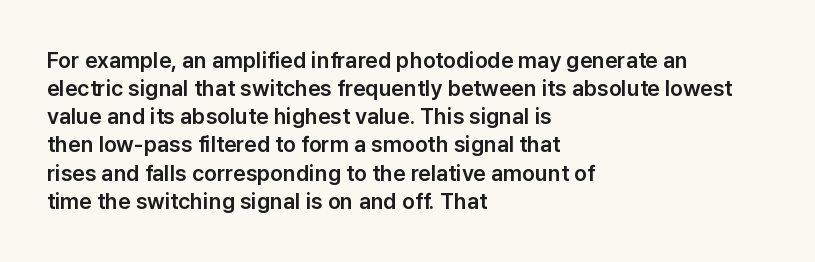
{"italic": "no", "underline": "no", "align": "left", "line_spacing": "normal", "line_spacing_ratio": 1.28, "letter_spacing": "normal", "letter_spacing_em": 0.0, "glyph_px": 22}
